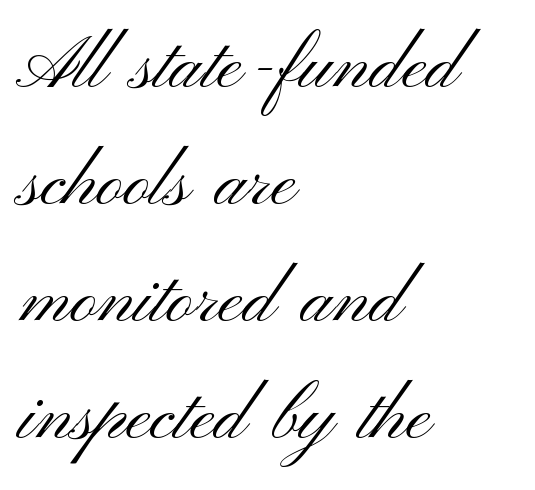
Q: Is the text bold? A: No.
Q: Is the text italic (slanted)? A: Yes.
Q: Is the typeface a serif or a sans-serif typeface? A: Sans-serif.
Q: Is the text underlined? A: No.
Q: How is the paragraph aligned? A: Left-aligned.
Q: Is the spacing between letters normal or unusually wide? A: Normal.
Q: Is the spacing between lines tight, normal or loose? A: Normal.
Q: Width (condensed, normal, or wide)? A: Wide.
Q: Stroke contrast? A: Medium.
Q: x-height? A: Small.
Q: Monospaced? A: No.
